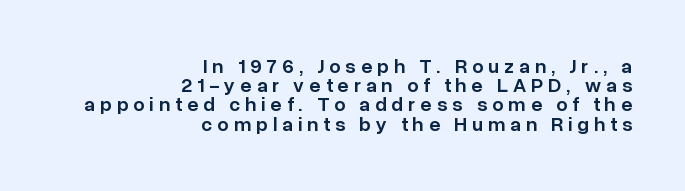
Q: Is the text bold? A: Semi-bold.
Q: Is the text italic (slanted)? A: No, it is upright.
Q: Is the text underlined? A: No.
Q: How is the paragraph aligned? A: Right-aligned.
Q: Is the spacing between letters normal or unusually wide? A: Unusually wide.
Q: Is the spacing between lines tight, normal or loose? A: Tight.
